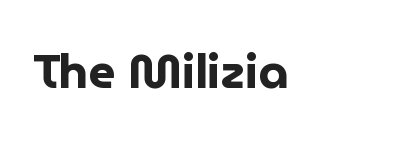
Q: Is the text bold? A: Yes.
Q: Is the text italic (slanted)? A: No, it is upright.
Q: Is the typeface a serif or a sans-serif typeface? A: Sans-serif.
Q: Is the text underlined? A: No.
Q: How is the paragraph aligned? A: Left-aligned.
Q: Is the spacing between letters normal or unusually wide? A: Normal.
Q: Width (condensed, normal, or wide)? A: Normal.
Q: Stroke contrast? A: Low.
Q: x-height? A: Medium.
Q: Monospaced? A: No.
